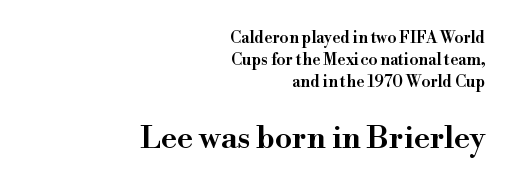
Q: Is the text bold? A: Semi-bold.
Q: Is the text italic (slanted)? A: No, it is upright.
Q: Is the typeface a serif or a sans-serif typeface? A: Serif.
Q: Is the text underlined? A: No.
Q: How is the paragraph aligned? A: Right-aligned.
Q: Is the spacing between letters normal or unusually wide? A: Normal.
Q: Is the spacing between lines tight, normal or loose? A: Normal.
Q: Which block of text is set in a larger size, the first (top) or the second (bottom)? A: The second (bottom) one.
Q: Width (condensed, normal, or wide)? A: Normal.
Q: Stroke contrast? A: High.
Q: x-height? A: Small.
Q: Monospaced? A: No.
